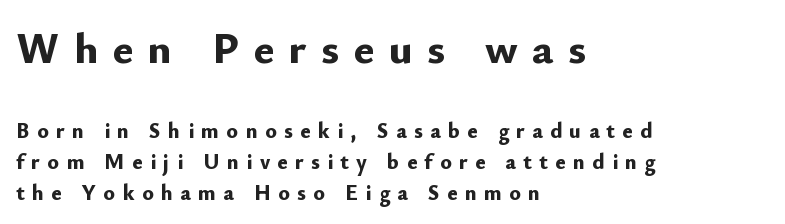
Q: Is the text bold? A: Yes.
Q: Is the text italic (slanted)? A: No, it is upright.
Q: Is the typeface a serif or a sans-serif typeface? A: Sans-serif.
Q: Is the text underlined? A: No.
Q: How is the paragraph aligned? A: Left-aligned.
Q: Is the spacing between letters normal or unusually wide? A: Unusually wide.
Q: Is the spacing between lines tight, normal or loose? A: Normal.
Q: Which block of text is set in a larger size, the first (top) or the second (bottom)? A: The first (top) one.
Q: Width (condensed, normal, or wide)? A: Normal.
Q: Stroke contrast? A: Low.
Q: x-height? A: Small.
Q: Monospaced? A: No.
